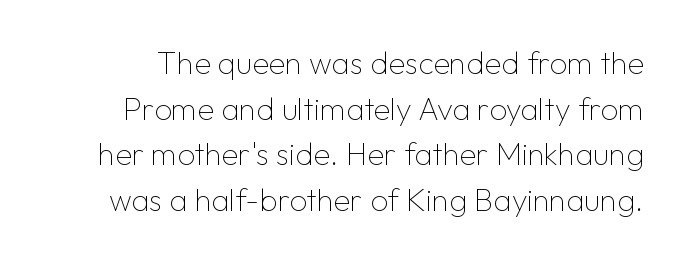
The image shows 31 px thin sans-serif type, upright; set normal line spacing (1.47x), normal letter spacing, not underlined; low stroke contrast and a medium x-height.
